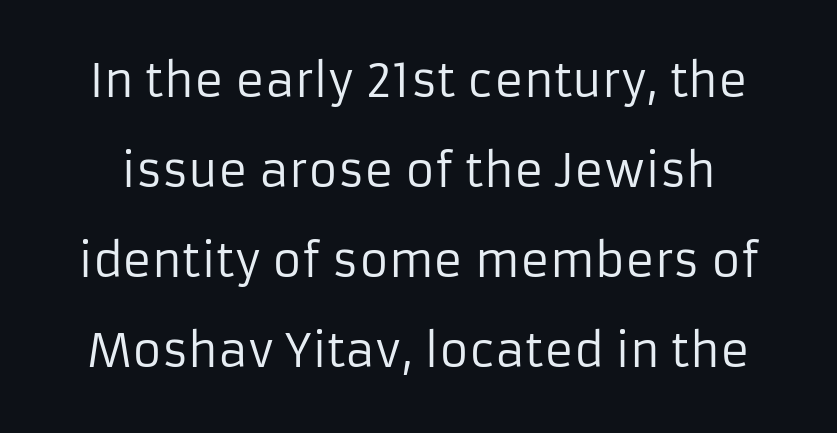
The image shows 45 px regular-weight sans-serif type, upright; set loose line spacing (2.0x), normal letter spacing, not underlined; low stroke contrast and a medium x-height.
